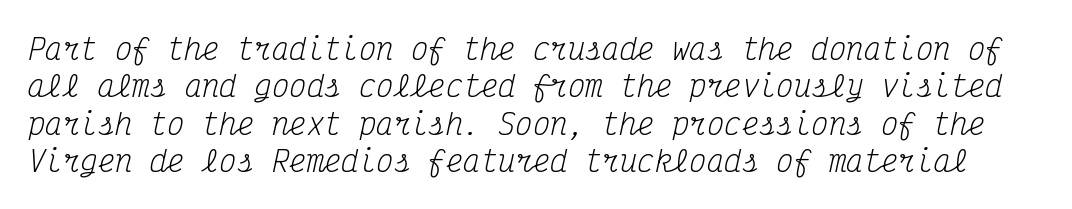
{"serif": "yes", "italic": "yes", "lean": "right", "slant_degrees": 12, "bold": "no", "weight": "regular", "width": "condensed", "stroke_contrast": "medium", "x_height": "medium", "monospaced": "yes", "underline": "no", "line_spacing": "normal", "line_spacing_ratio": 1.29, "letter_spacing": "normal", "letter_spacing_em": 0.0, "glyph_px": 29}
